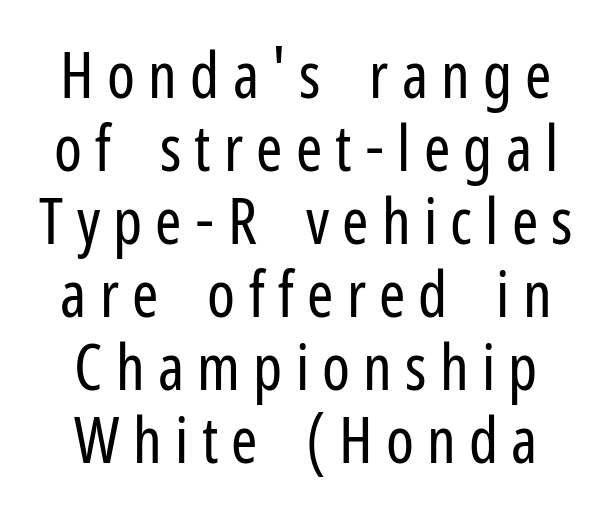
Examine the stroke ends and you'll find no serifs. The passage shown is typed in a proportional face where columns would drift. Ascenders rise straight up at ninety degrees. Weight class: somewhere from thin through regular. Just letters on the line, the space beneath them empty.
